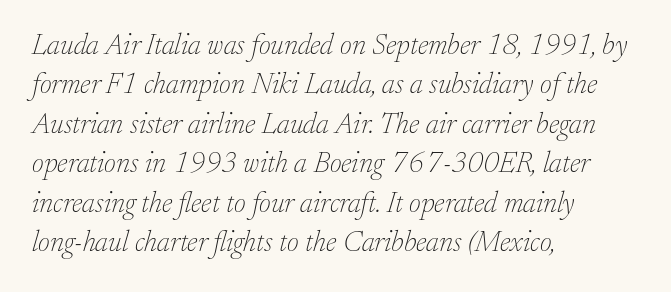
Q: Is the text bold? A: No.
Q: Is the text italic (slanted)? A: Yes, it leans right by about 17 degrees.
Q: Is the typeface a serif or a sans-serif typeface? A: Serif.
Q: Is the text underlined? A: No.
Q: How is the paragraph aligned? A: Left-aligned.
Q: Is the spacing between letters normal or unusually wide? A: Normal.
Q: Is the spacing between lines tight, normal or loose? A: Normal.
Q: Width (condensed, normal, or wide)? A: Normal.
Q: Stroke contrast? A: Low.
Q: x-height? A: Small.
Q: Monospaced? A: No.
